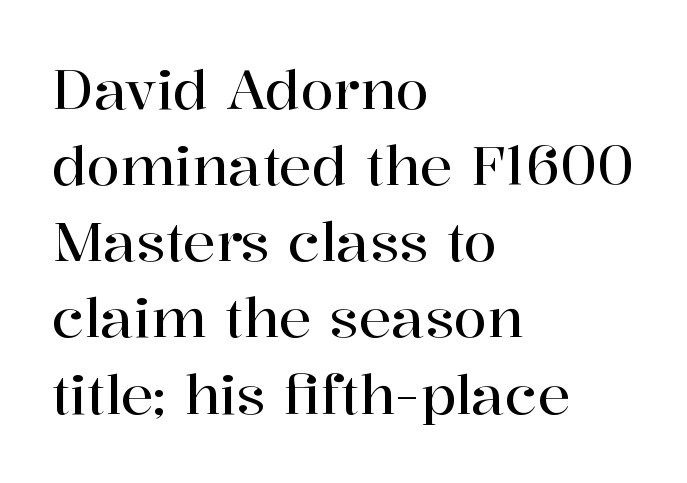
Students, observe: this is what conventionally led text looks like. Type without underlining. The lines are quadded left. The type is set solid horizontally, with unmodified tracking. The text was rendered using a seriffed face with decorative stroke endings. Do the characters align in a grid? No, the font is proportional.
